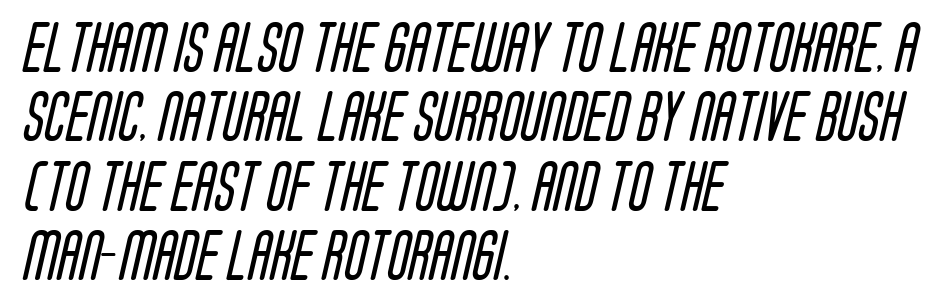
Q: Is the text bold? A: No.
Q: Is the typeface a serif or a sans-serif typeface? A: Sans-serif.
Q: Is the text underlined? A: No.
Q: How is the paragraph aligned? A: Left-aligned.
Q: Is the spacing between letters normal or unusually wide? A: Normal.
Q: Is the spacing between lines tight, normal or loose? A: Normal.
Q: Width (condensed, normal, or wide)? A: Condensed.
Q: Stroke contrast? A: Low.
Q: x-height? A: Large.
Q: Monospaced? A: No.
